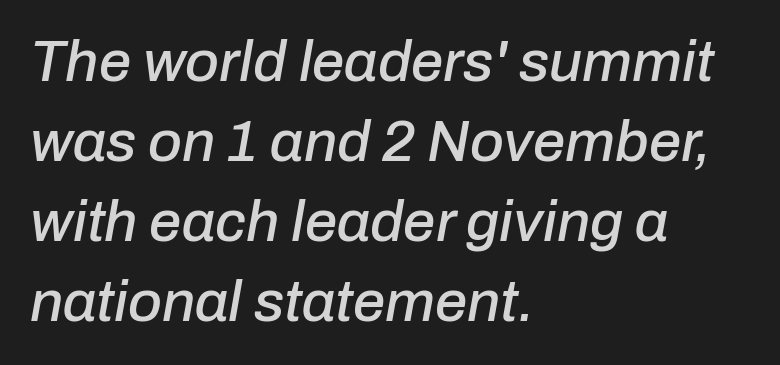
The image shows 58 px text type, italic (leaning right); set left-aligned, normal line spacing (1.38x), normal letter spacing, not underlined; low stroke contrast and a medium x-height.
